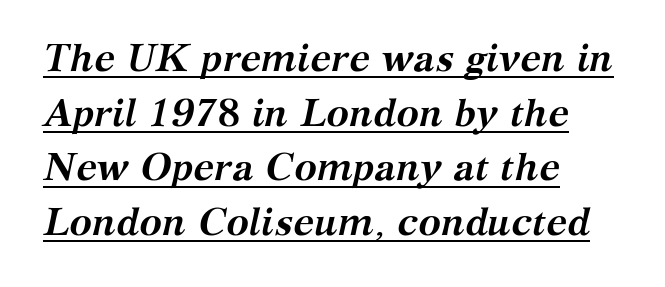
{"serif": "yes", "italic": "yes", "lean": "right", "slant_degrees": 12, "bold": "yes", "weight": "semibold", "width": "normal", "stroke_contrast": "medium", "x_height": "medium", "monospaced": "no", "underline": "yes", "align": "left", "line_spacing": "normal", "line_spacing_ratio": 1.44, "letter_spacing": "normal", "letter_spacing_em": 0.0, "glyph_px": 38}
